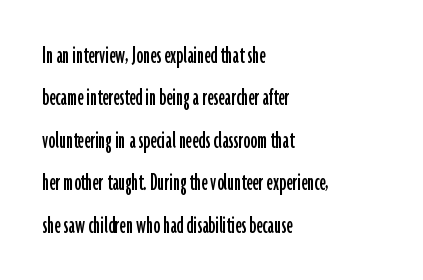
The image shows 27 px text type, upright; set left-aligned, normal line spacing (1.57x), normal letter spacing, not underlined.
